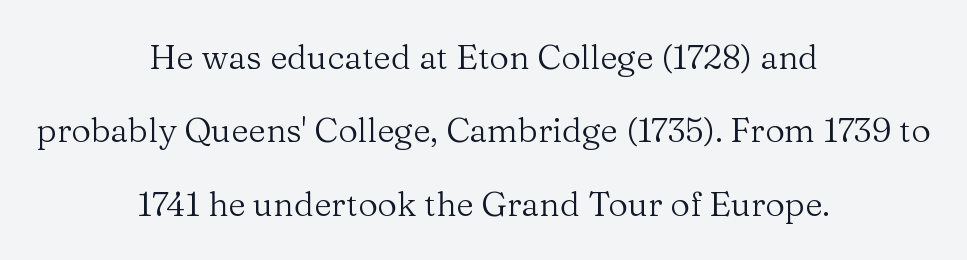
Q: Is the text bold? A: No.
Q: Is the text italic (slanted)? A: No, it is upright.
Q: Is the typeface a serif or a sans-serif typeface? A: Serif.
Q: Is the text underlined? A: No.
Q: How is the paragraph aligned? A: Centered.
Q: Is the spacing between letters normal or unusually wide? A: Normal.
Q: Is the spacing between lines tight, normal or loose? A: Loose.
Q: Width (condensed, normal, or wide)? A: Normal.
Q: Stroke contrast? A: Medium.
Q: x-height? A: Medium.
Q: Monospaced? A: No.
